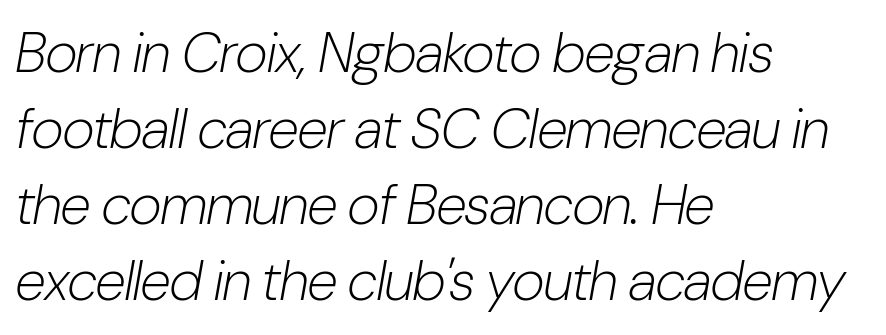
The image shows 56 px light, condensed type, italic (leaning right); set left-aligned, normal line spacing (1.36x), normal letter spacing, not underlined; low stroke contrast and a medium x-height.
